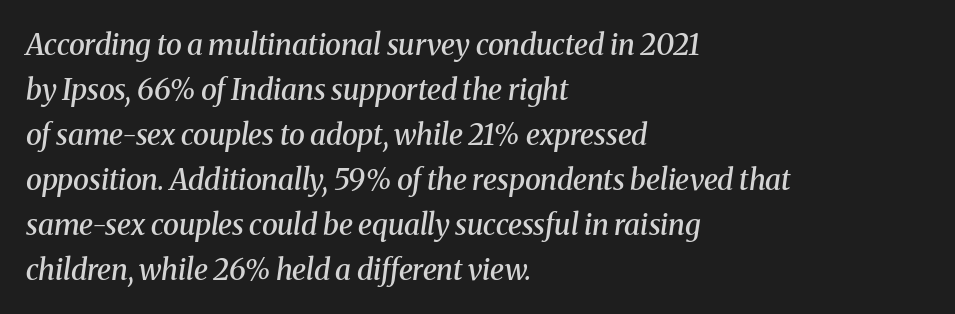
The image shows 29 px semibold serif type, italic (leaning right); set left-aligned, normal line spacing (1.55x), normal letter spacing, not underlined; medium stroke contrast and a medium x-height.
